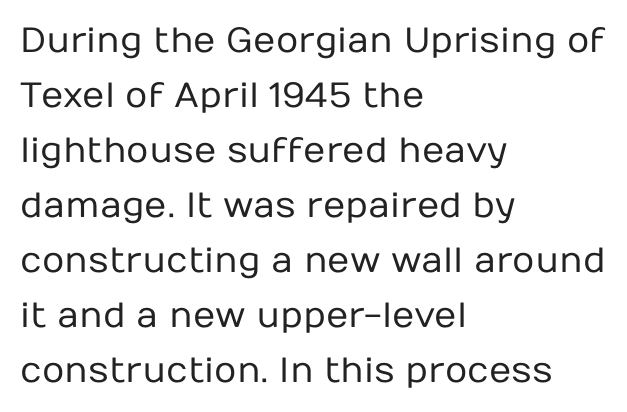
The image shows 35 px regular-weight sans-serif type, upright; set left-aligned, normal line spacing (1.57x), normal letter spacing, not underlined; low stroke contrast and a medium x-height.
